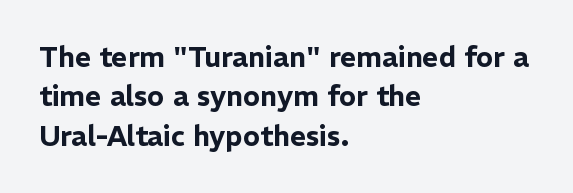
The image shows 28 px sans-serif type, upright; set left-aligned, normal line spacing (1.41x), normal letter spacing, not underlined; low stroke contrast and a medium x-height.
